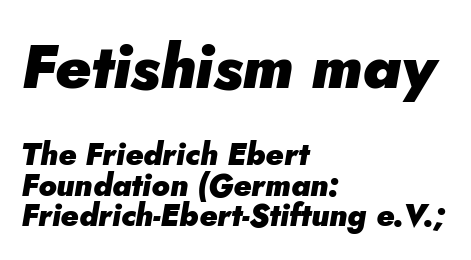
The image shows 62 px heavy type, italic (leaning right); set left-aligned, tight line spacing (0.98x), normal letter spacing, not underlined; the first (top) block is 2.0x larger; low stroke contrast and a small x-height.
